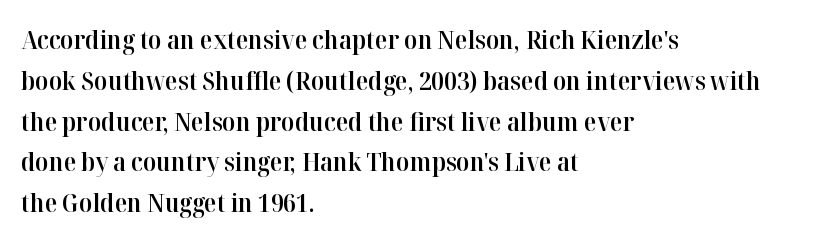
The image shows 26 px text type, upright; set left-aligned, normal line spacing (1.57x), normal letter spacing, not underlined.
